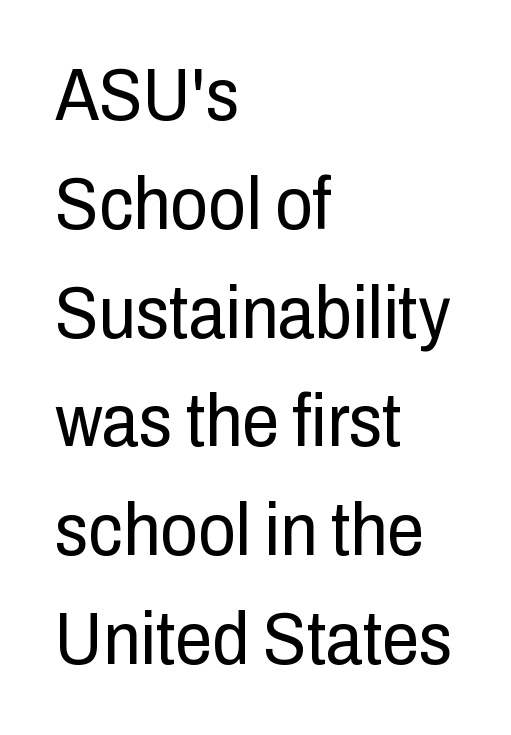
Q: Is the text bold? A: No.
Q: Is the text italic (slanted)? A: No, it is upright.
Q: Is the typeface a serif or a sans-serif typeface? A: Sans-serif.
Q: Is the text underlined? A: No.
Q: How is the paragraph aligned? A: Left-aligned.
Q: Is the spacing between letters normal or unusually wide? A: Normal.
Q: Is the spacing between lines tight, normal or loose? A: Normal.
Q: Width (condensed, normal, or wide)? A: Condensed.
Q: Stroke contrast? A: Low.
Q: x-height? A: Medium.
Q: Monospaced? A: No.
